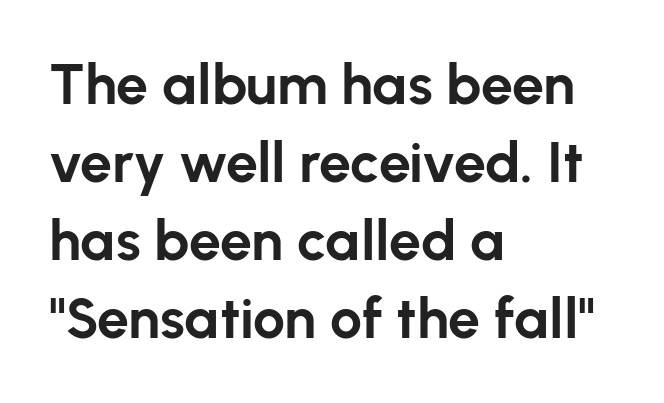
Q: Is the text bold? A: Yes.
Q: Is the text italic (slanted)? A: No, it is upright.
Q: Is the typeface a serif or a sans-serif typeface? A: Sans-serif.
Q: Is the text underlined? A: No.
Q: How is the paragraph aligned? A: Left-aligned.
Q: Is the spacing between letters normal or unusually wide? A: Normal.
Q: Is the spacing between lines tight, normal or loose? A: Normal.
Q: Width (condensed, normal, or wide)? A: Normal.
Q: Stroke contrast? A: Low.
Q: x-height? A: Medium.
Q: Monospaced? A: No.
